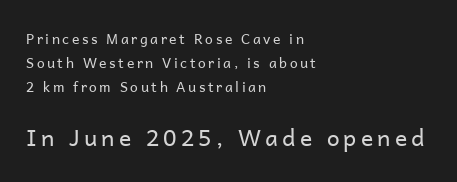
Ascenders rise straight up at ninety degrees. The later block is typeset at a bigger size than the earlier block. Weight: regular or lighter. If you drew a ruler down the left edge, every line would touch it. Type without underlining.
